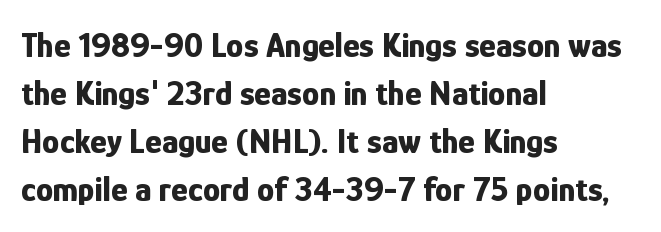
{"serif": "no", "italic": "no", "bold": "yes", "weight": "bold", "width": "condensed", "stroke_contrast": "low", "x_height": "medium", "monospaced": "no", "underline": "no", "align": "left", "line_spacing": "normal", "line_spacing_ratio": 1.37, "letter_spacing": "normal", "letter_spacing_em": 0.0, "glyph_px": 35}
